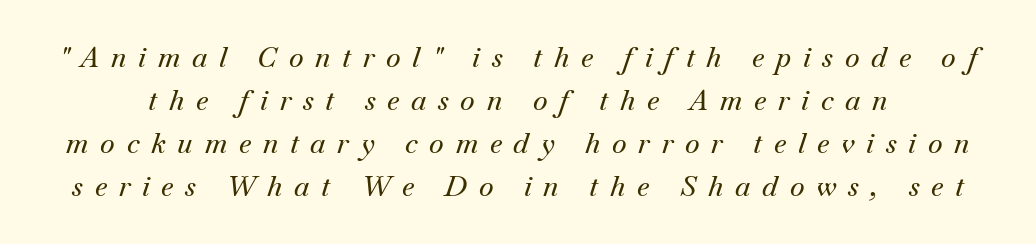
Q: Is the text italic (slanted)? A: Yes, it leans right by about 18 degrees.
Q: Is the typeface a serif or a sans-serif typeface? A: Serif.
Q: Is the text underlined? A: No.
Q: Is the spacing between letters normal or unusually wide? A: Unusually wide.
Q: Is the spacing between lines tight, normal or loose? A: Normal.
Q: Width (condensed, normal, or wide)? A: Normal.
Q: Stroke contrast? A: Medium.
Q: x-height? A: Small.
Q: Monospaced? A: No.
